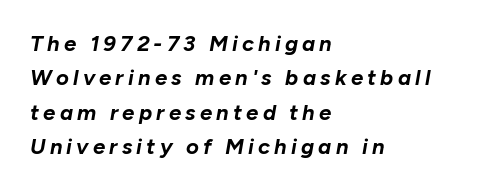
The vertical gap from one line to the next is medium. Line beginnings align vertically; line endings do not. The specimen reads as italic at a glance. Descender tails drop into unmarked territory.
